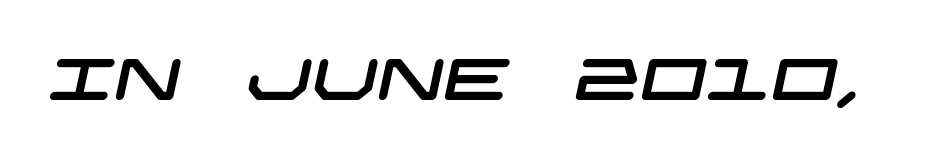
The image shows 58 px wide sans-serif type; set normal letter spacing, not underlined; low stroke contrast and a large x-height.
